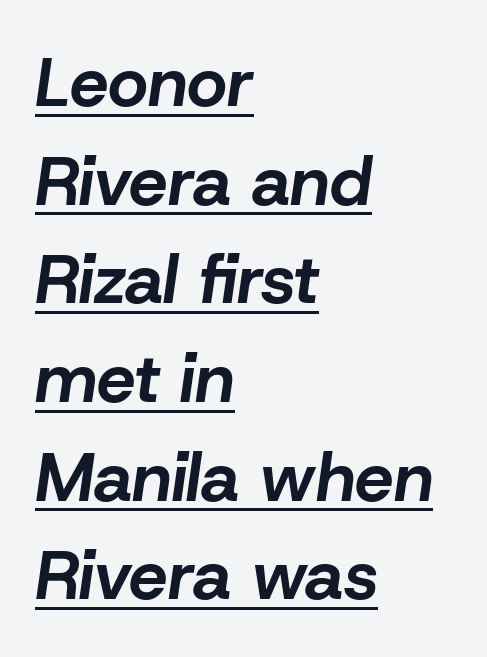
You'd pick this weight for a headline — it's a proper bold. Italic? Definitely — the glyphs are oblique. The compositor pushed each line to the left boundary. A typesetter would call this zero additional tracking. In terms of leading, this rendering sits right in the middle. Underlined type.
